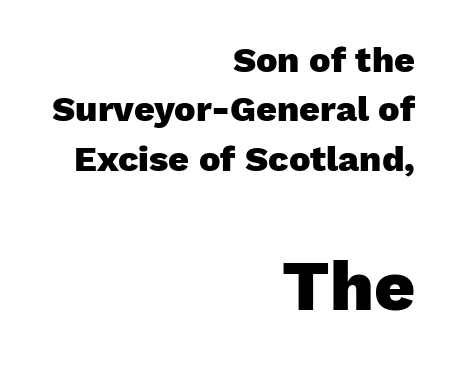
Each line ends at the same right margin while the left side varies. The font's upright variant was chosen for this text. The glyphs are unaccompanied by any horizontal stroke below them. Each letter keeps its own natural width here, so spacing adapts to shape. How heavy is the stroke? Heavy — this is a bold.
